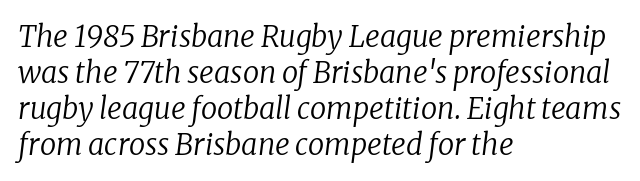
Q: Is the text bold? A: No.
Q: Is the text italic (slanted)? A: Yes, it leans right by about 8 degrees.
Q: Is the typeface a serif or a sans-serif typeface? A: Serif.
Q: Is the text underlined? A: No.
Q: How is the paragraph aligned? A: Left-aligned.
Q: Is the spacing between letters normal or unusually wide? A: Normal.
Q: Width (condensed, normal, or wide)? A: Normal.
Q: Stroke contrast? A: Low.
Q: x-height? A: Medium.
Q: Monospaced? A: No.
